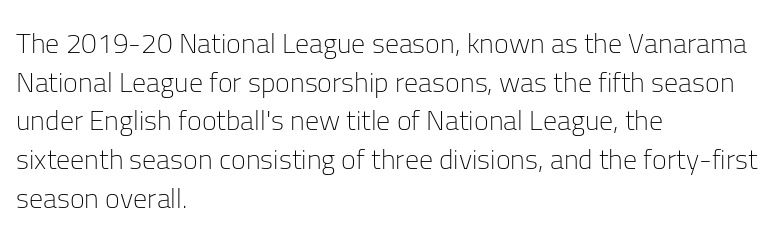
{"serif": "no", "italic": "no", "bold": "no", "weight": "light", "width": "normal", "stroke_contrast": "low", "x_height": "medium", "monospaced": "no", "underline": "no", "align": "left", "line_spacing": "normal", "line_spacing_ratio": 1.38, "letter_spacing": "normal", "letter_spacing_em": 0.0, "glyph_px": 28}
